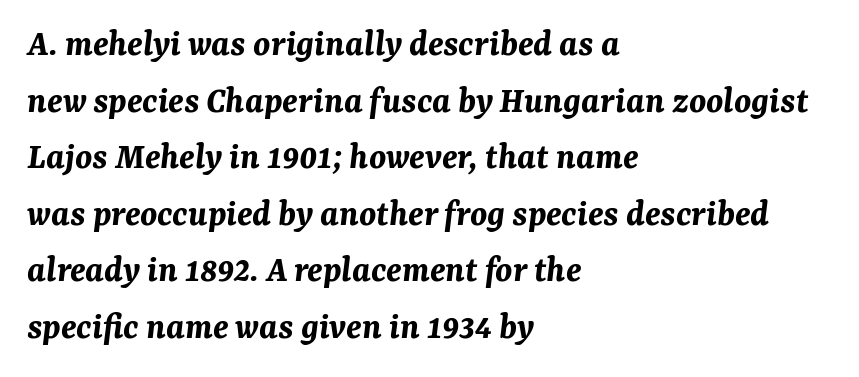
{"italic": "yes", "lean": "right", "slant_degrees": 7, "bold": "yes", "weight": "bold", "width": "normal", "stroke_contrast": "medium", "x_height": "medium", "monospaced": "no", "underline": "no", "align": "left", "line_spacing": "normal", "line_spacing_ratio": 1.49, "letter_spacing": "normal", "letter_spacing_em": 0.0, "glyph_px": 38}
